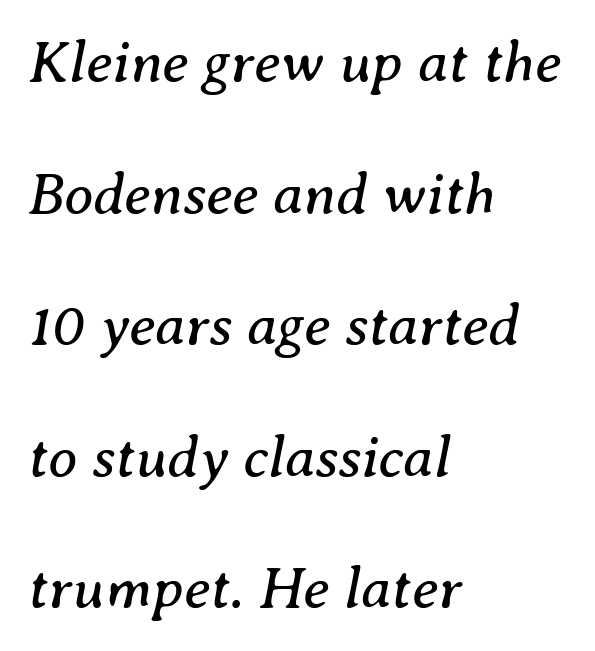
{"serif": "yes", "italic": "yes", "lean": "right", "slant_degrees": 8, "bold": "no", "weight": "regular", "width": "normal", "stroke_contrast": "medium", "x_height": "medium", "monospaced": "no", "underline": "no", "align": "left", "line_spacing": "loose", "line_spacing_ratio": 2.23, "letter_spacing": "normal", "letter_spacing_em": 0.0, "glyph_px": 59}
